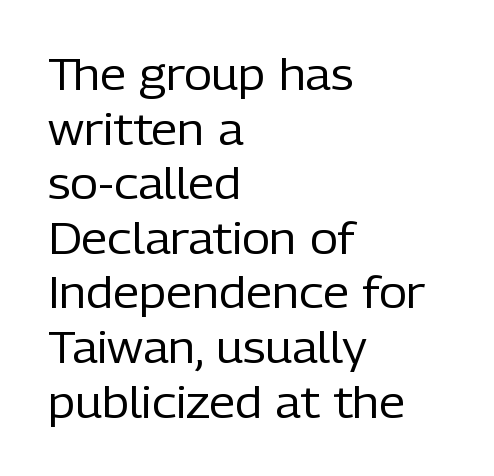
Q: Is the text bold? A: No.
Q: Is the text italic (slanted)? A: No, it is upright.
Q: Is the typeface a serif or a sans-serif typeface? A: Sans-serif.
Q: Is the text underlined? A: No.
Q: How is the paragraph aligned? A: Left-aligned.
Q: Is the spacing between letters normal or unusually wide? A: Normal.
Q: Is the spacing between lines tight, normal or loose? A: Normal.
Q: Width (condensed, normal, or wide)? A: Normal.
Q: Stroke contrast? A: Low.
Q: x-height? A: Medium.
Q: Monospaced? A: No.
